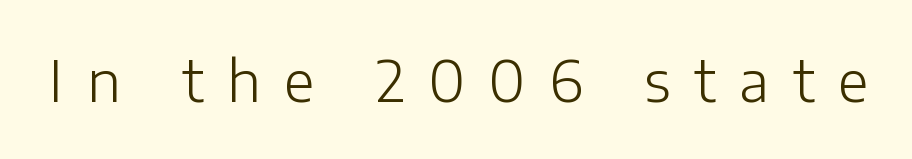
{"serif": "no", "italic": "no", "bold": "no", "weight": "light", "width": "normal", "stroke_contrast": "low", "x_height": "medium", "monospaced": "no", "underline": "no", "letter_spacing": "wide", "letter_spacing_em": 0.42, "glyph_px": 56}
